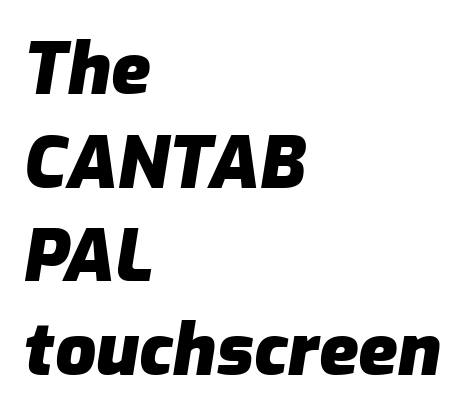
The image shows 72 px heavy type, italic (leaning right); set left-aligned, normal line spacing (1.3x), normal letter spacing, not underlined; low stroke contrast and a medium x-height.
